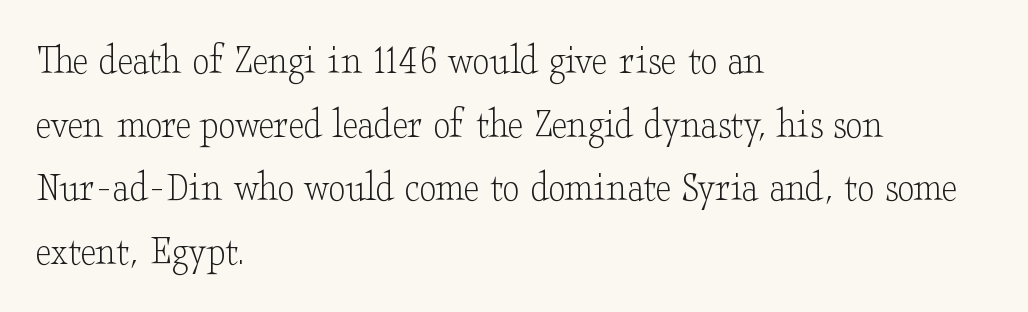
The image shows 43 px light, wide serif type, upright; set left-aligned, normal line spacing (1.48x), normal letter spacing, not underlined; low stroke contrast and a small x-height.
